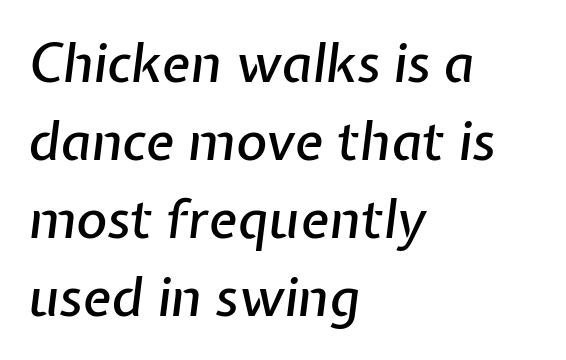
Q: Is the text italic (slanted)? A: Yes, it leans right by about 7 degrees.
Q: Is the text underlined? A: No.
Q: How is the paragraph aligned? A: Left-aligned.
Q: Is the spacing between letters normal or unusually wide? A: Normal.
Q: Is the spacing between lines tight, normal or loose? A: Normal.
Q: Width (condensed, normal, or wide)? A: Normal.
Q: Stroke contrast? A: Low.
Q: x-height? A: Medium.
Q: Monospaced? A: No.
